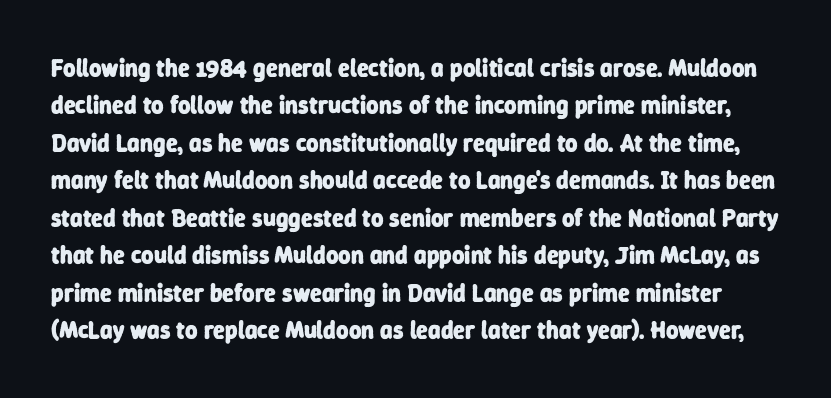
Q: Is the text bold? A: Yes.
Q: Is the text underlined? A: No.
Q: Is the spacing between letters normal or unusually wide? A: Normal.
Q: Is the spacing between lines tight, normal or loose? A: Normal.
